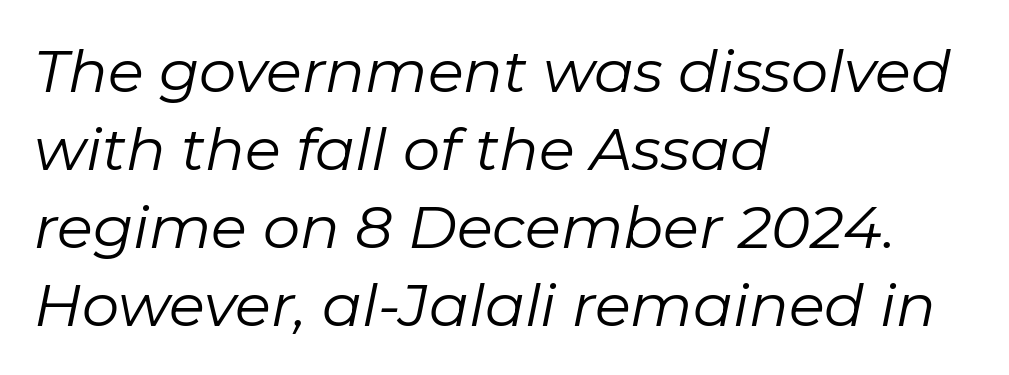
Q: Is the text bold? A: No.
Q: Is the text italic (slanted)? A: Yes, it leans right by about 11 degrees.
Q: Is the text underlined? A: No.
Q: How is the paragraph aligned? A: Left-aligned.
Q: Is the spacing between letters normal or unusually wide? A: Normal.
Q: Is the spacing between lines tight, normal or loose? A: Normal.
Q: Width (condensed, normal, or wide)? A: Normal.
Q: Stroke contrast? A: Low.
Q: x-height? A: Medium.
Q: Monospaced? A: No.
